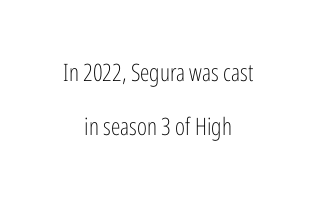
The image shows 24 px text type, upright; set centered, loose line spacing (2.23x), normal letter spacing, not underlined.
